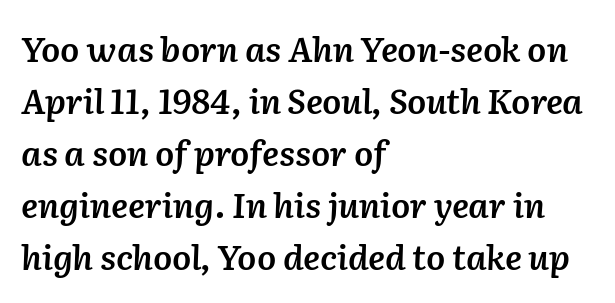
Q: Is the text bold? A: Semi-bold.
Q: Is the text italic (slanted)? A: Yes, it leans right by about 2 degrees.
Q: Is the text underlined? A: No.
Q: How is the paragraph aligned? A: Left-aligned.
Q: Is the spacing between letters normal or unusually wide? A: Normal.
Q: Is the spacing between lines tight, normal or loose? A: Normal.
Q: Width (condensed, normal, or wide)? A: Normal.
Q: Stroke contrast? A: Low.
Q: x-height? A: Medium.
Q: Monospaced? A: No.
